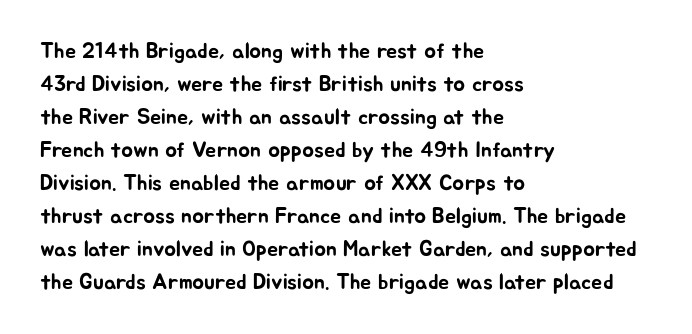
A clean baseline with only descenders dipping below it. Standard letterfit; no display-style spreading of the glyphs. Notice how descenders clear the ascenders below comfortably — that's standard leading. It's the straight-up-and-down kind of type. Does the copy run flush right? No — it runs flush left.
